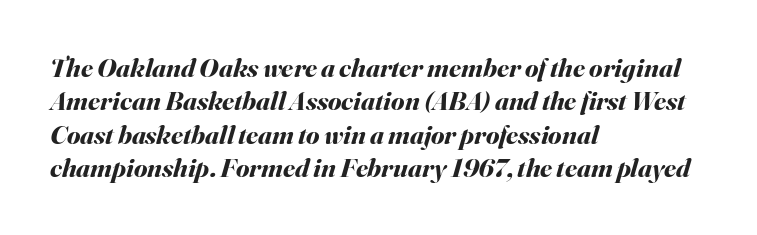
The image shows 27 px bold type, italic (leaning right); set left-aligned, line spacing 1.24x, normal letter spacing, not underlined.
